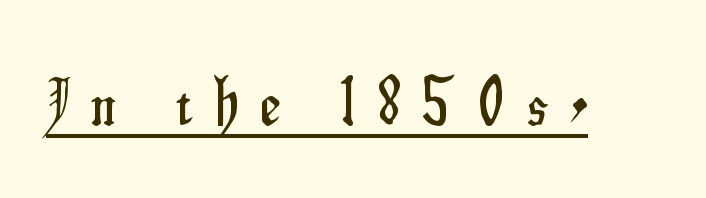
{"serif": "no", "italic": "no", "width": "condensed", "stroke_contrast": "low", "x_height": "small", "monospaced": "no", "underline": "yes", "letter_spacing": "wide", "letter_spacing_em": 0.36, "glyph_px": 64}
